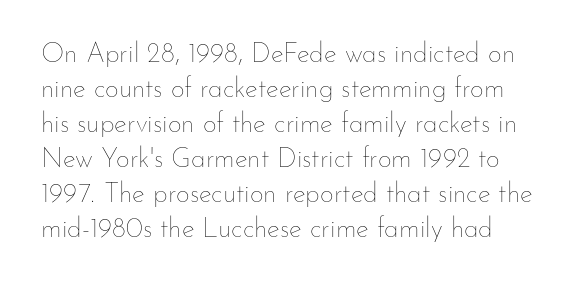
{"italic": "no", "bold": "no", "underline": "no", "line_spacing": "normal", "line_spacing_ratio": 1.3, "letter_spacing": "normal", "letter_spacing_em": 0.0, "glyph_px": 27}
